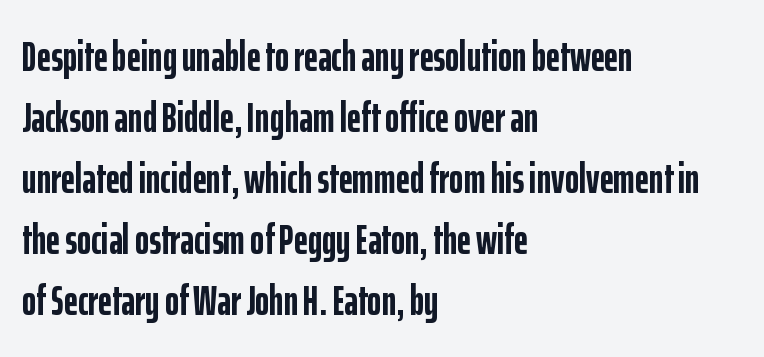
{"serif": "no", "italic": "no", "bold": "yes", "weight": "semibold", "width": "condensed", "stroke_contrast": "low", "x_height": "medium", "monospaced": "no", "underline": "no", "align": "left", "line_spacing": "normal", "line_spacing_ratio": 1.42, "letter_spacing": "normal", "letter_spacing_em": 0.0, "glyph_px": 43}
